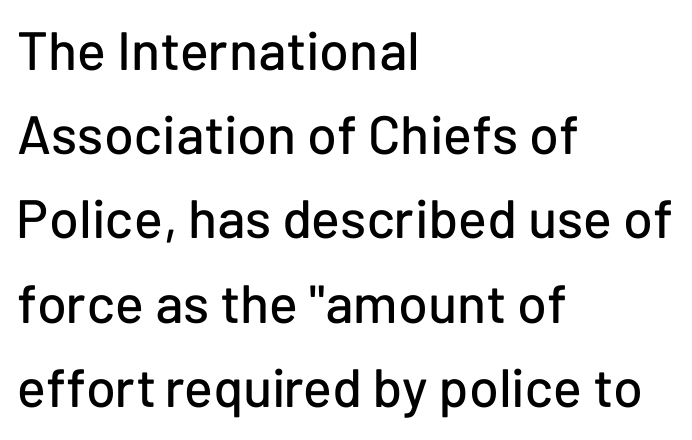
You could not count columns in this text — the font is proportionally spaced. Short note: letters normally spaced. This rendering features lettering with no underline. One-word summary of the alignment: left. Vertically, the passage feels balanced, rows spaced as you'd expect.
